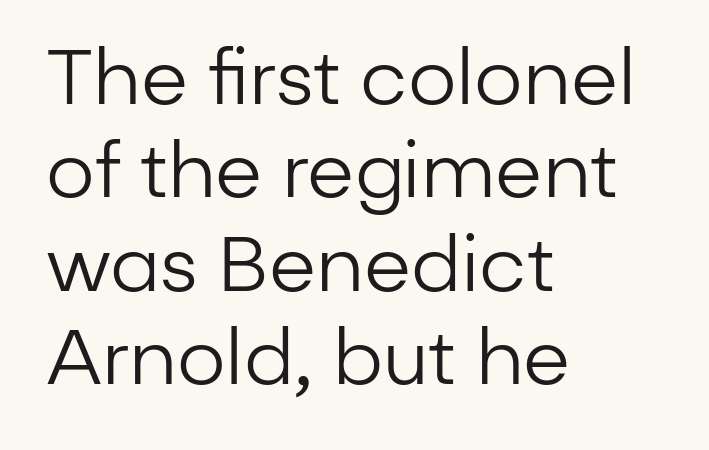
Which margin do the lines hug? The left one — the right edge is uneven. Do the characters align in a grid? No, the font is proportional. What kind of face is this? One without serifs — a sans. Unmarked baselines from the first word to the last. Italic? Not at all — the glyphs are vertical. Weight: in the light-to-regular range.
